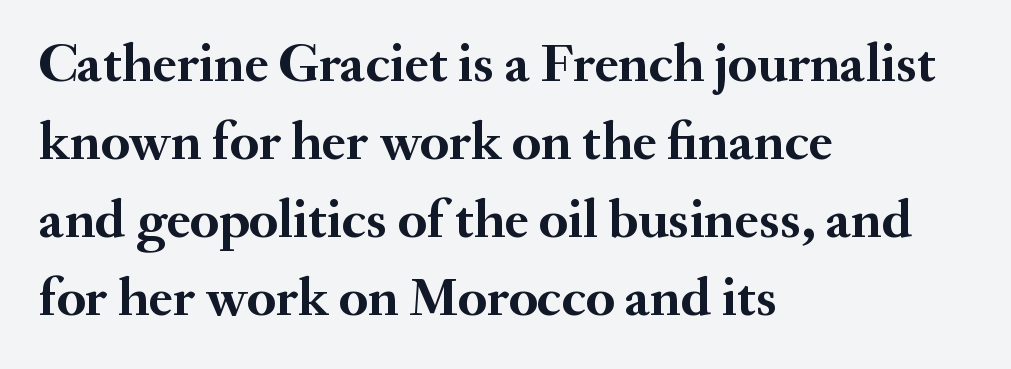
Q: Is the text bold? A: Yes.
Q: Is the text italic (slanted)? A: No, it is upright.
Q: Is the typeface a serif or a sans-serif typeface? A: Serif.
Q: Is the text underlined? A: No.
Q: How is the paragraph aligned? A: Left-aligned.
Q: Is the spacing between letters normal or unusually wide? A: Normal.
Q: Is the spacing between lines tight, normal or loose? A: Normal.
Q: Width (condensed, normal, or wide)? A: Normal.
Q: Stroke contrast? A: Medium.
Q: x-height? A: Small.
Q: Monospaced? A: No.
